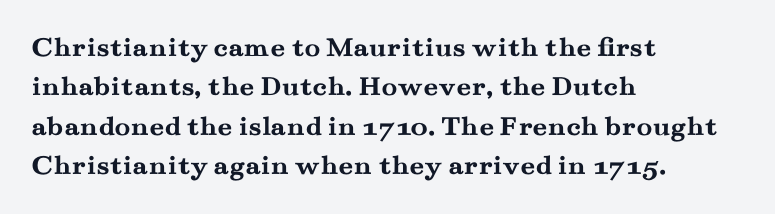
This sample keeps an unexceptional amount of space between lines. Vertical strokes here are truly vertical. Words float on clear page, feet unadorned. Strong, thick strokes mark this as bold type. Look at the tracking — it's just the regular setting, nothing added.
